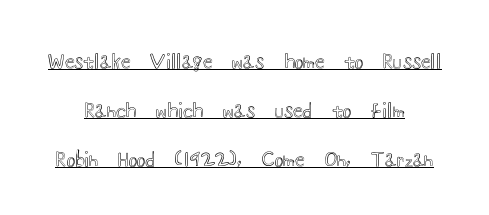
{"italic": "no", "underline": "yes", "line_spacing": "loose", "line_spacing_ratio": 2.46, "letter_spacing": "normal", "letter_spacing_em": 0.0, "glyph_px": 20}
